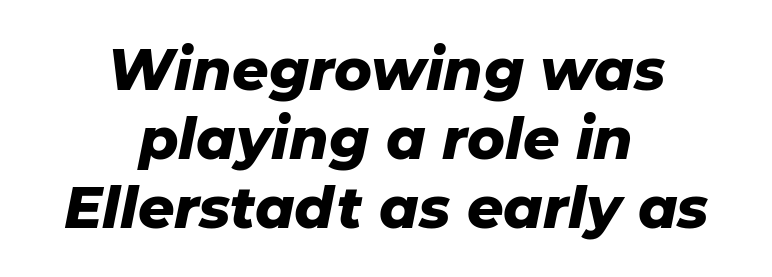
The image shows 57 px heavy type, italic (leaning right); set centered, line spacing 1.21x, normal letter spacing, not underlined; low stroke contrast and a medium x-height.
